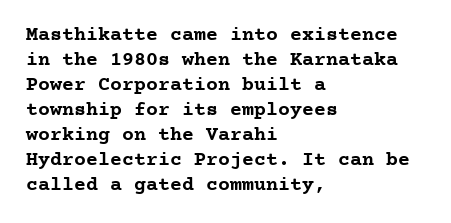
{"italic": "no", "bold": "yes", "underline": "no", "align": "left", "line_spacing": "normal", "line_spacing_ratio": 1.25, "letter_spacing": "normal", "letter_spacing_em": 0.0, "glyph_px": 20}
